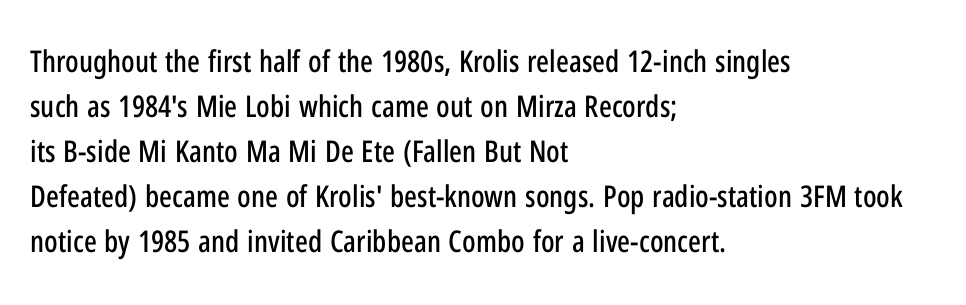
{"serif": "no", "italic": "no", "width": "condensed", "stroke_contrast": "low", "x_height": "medium", "monospaced": "no", "underline": "no", "align": "left", "line_spacing": "normal", "line_spacing_ratio": 1.5, "letter_spacing": "normal", "letter_spacing_em": 0.0, "glyph_px": 30}
